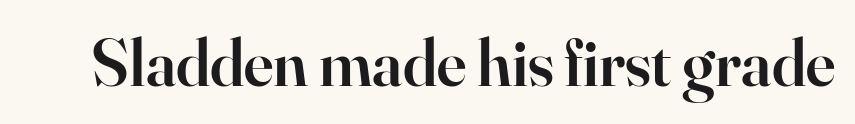
The image shows 67 px semibold serif type, upright; set normal letter spacing, not underlined; high stroke contrast and a small x-height.
